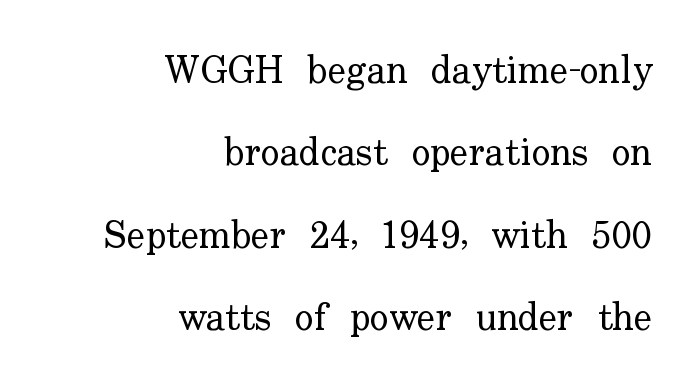
A typesetter would call this proportional, since set widths differ per character. A quiet, ordinary-to-light weight characterises the typeface. No italicization has been applied; the sample stays upright. Clear beneath every line of the passage.
